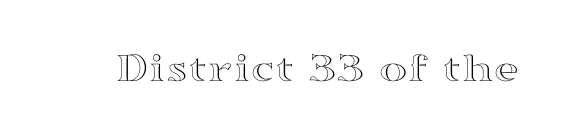
Q: Is the text italic (slanted)? A: No, it is upright.
Q: Is the text underlined? A: No.
Q: Is the spacing between letters normal or unusually wide? A: Normal.
Q: Width (condensed, normal, or wide)? A: Wide.
Q: x-height? A: Medium.
Q: Monospaced? A: No.
